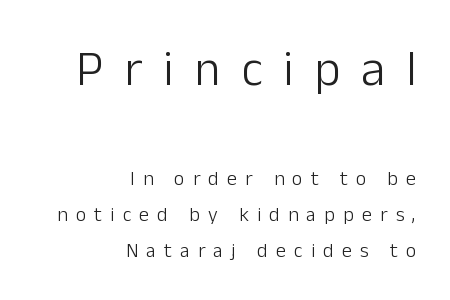
{"serif": "no", "italic": "no", "bold": "no", "weight": "light", "width": "normal", "stroke_contrast": "low", "x_height": "medium", "monospaced": "no", "underline": "no", "align": "right", "line_spacing_ratio": 1.8, "letter_spacing": "wide", "letter_spacing_em": 0.41, "larger_block": "first", "size_ratio": 2.5, "glyph_px": 50}
